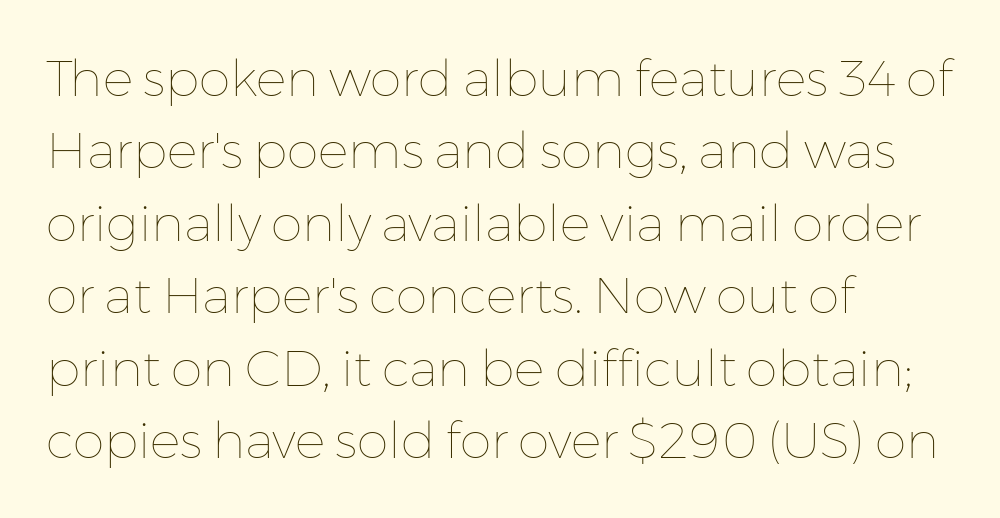
Descender tails drop into unmarked territory. Interline gaps are of average width in this sample. This is roman type, the default non-slanted kind. Between one letter and the next there's only the usual sliver of space.
